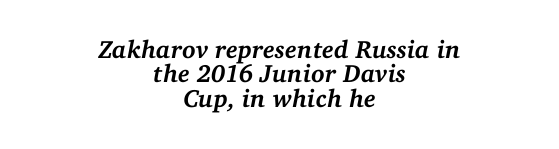
Q: Is the text bold? A: Yes.
Q: Is the text italic (slanted)? A: Yes, it leans right by about 11 degrees.
Q: Is the text underlined? A: No.
Q: How is the paragraph aligned? A: Centered.
Q: Is the spacing between letters normal or unusually wide? A: Normal.
Q: Is the spacing between lines tight, normal or loose? A: Tight.
